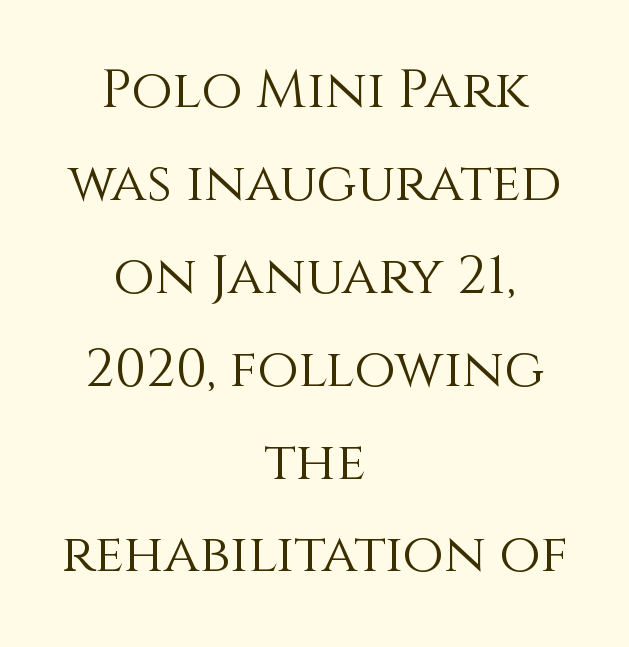
The lines are quadded center. These lines are rendered in a variable-pitch font. Characters remain perfectly vertical along every line. Summary of weight: not heavy and not bold.
